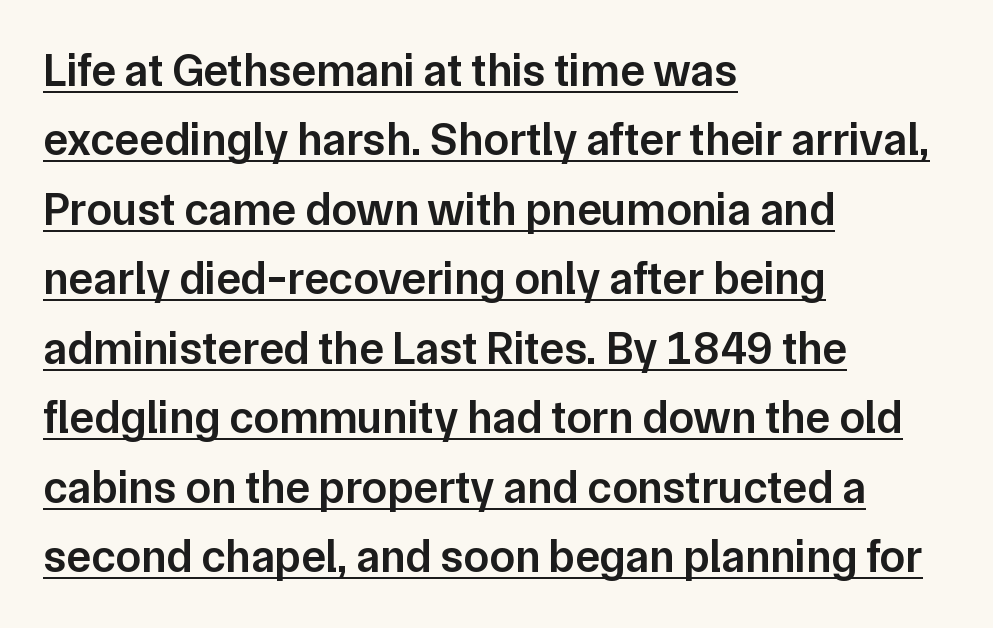
The image shows 46 px semibold sans-serif type, upright; set left-aligned, normal line spacing (1.51x), normal letter spacing, underlined; low stroke contrast and a medium x-height.
